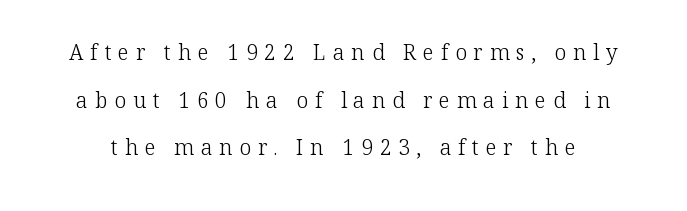
Any mark beneath the type? The region is blank. Weight: in the light-to-regular range. Unlike italic type, these characters show no tilt at all. Between one letter and the next there's a generous, obvious gap.
